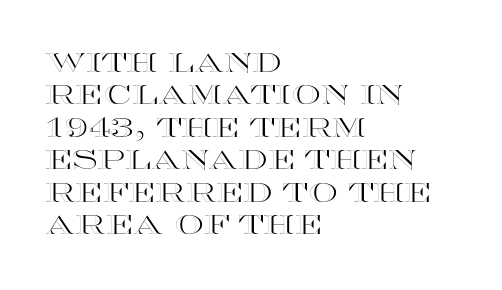
The image shows 26 px text type, upright; set left-aligned, normal line spacing (1.25x), normal letter spacing, not underlined.
